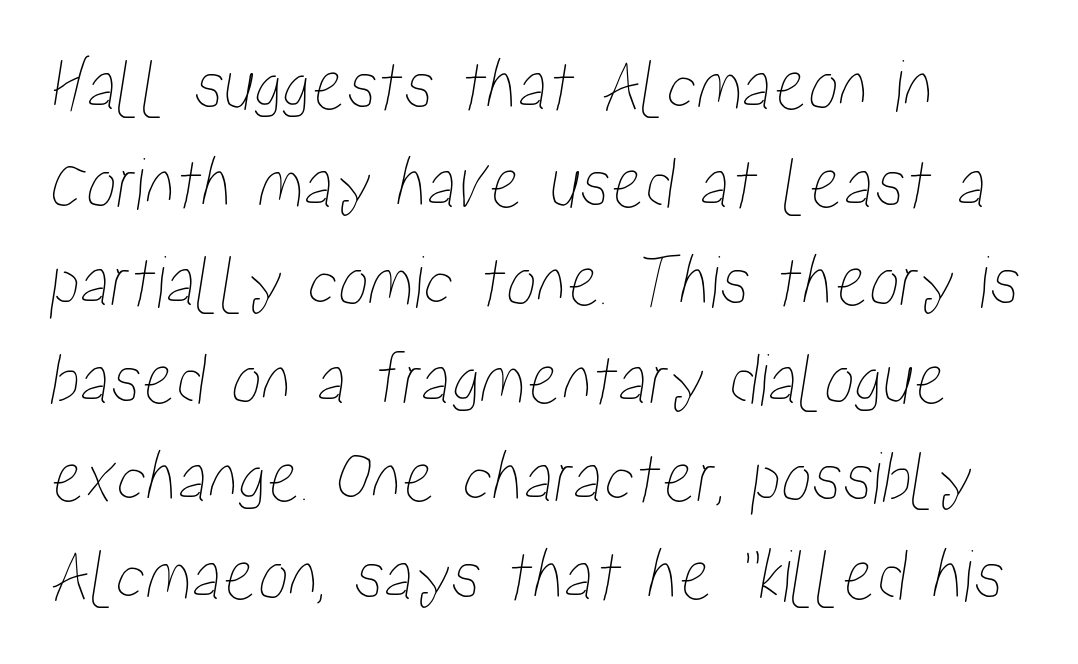
Q: Is the text underlined? A: No.
Q: How is the paragraph aligned? A: Left-aligned.
Q: Is the spacing between letters normal or unusually wide? A: Normal.
Q: Is the spacing between lines tight, normal or loose? A: Normal.
Q: Width (condensed, normal, or wide)? A: Condensed.
Q: Stroke contrast? A: Low.
Q: x-height? A: Medium.
Q: Monospaced? A: No.
